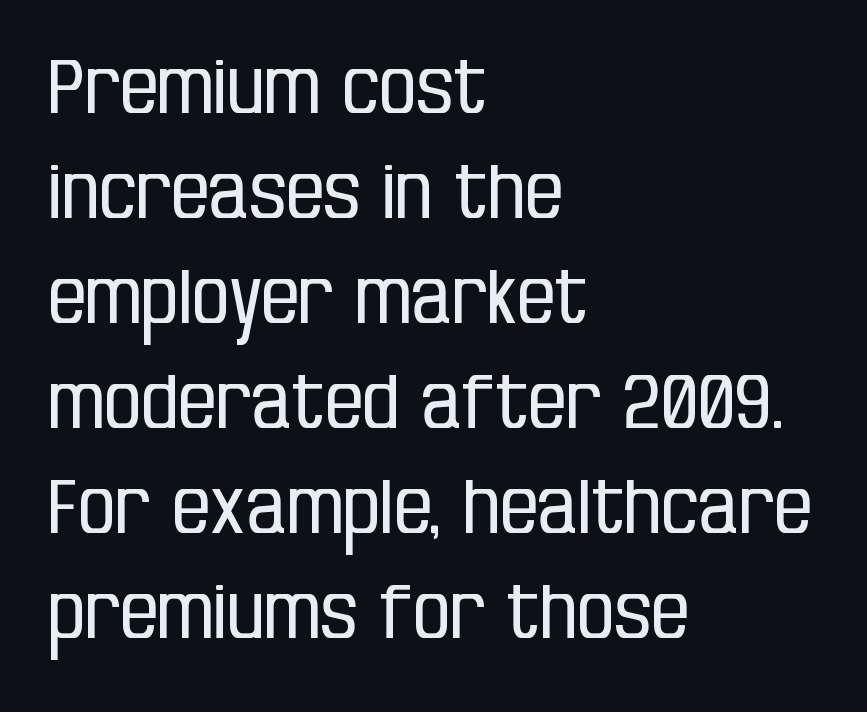
The words here are not underlined. Proportional: the letters do not fall into vertical columns. The designer went with a sans here, leaving each stem footless. Notice how the stems are strictly vertical — no italics here. The rendering uses a moderate line-height, typical for paragraphs. Characters follow at the spacing the type designer built in.
